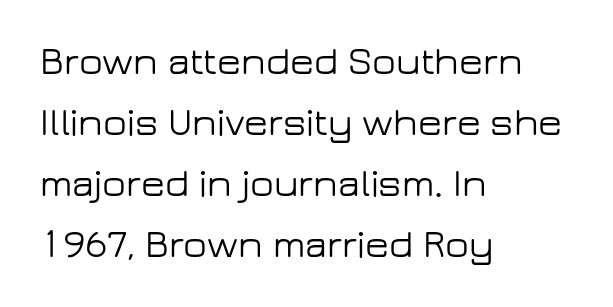
{"serif": "no", "italic": "no", "width": "wide", "stroke_contrast": "low", "x_height": "medium", "monospaced": "no", "underline": "no", "align": "left", "line_spacing": "normal", "line_spacing_ratio": 1.56, "letter_spacing": "normal", "letter_spacing_em": 0.0, "glyph_px": 39}
